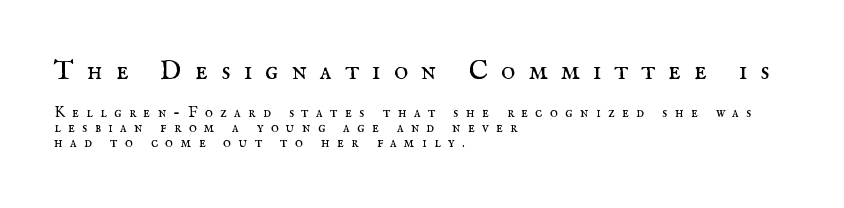
{"italic": "no", "bold": "no", "underline": "no", "align": "left", "line_spacing": "tight", "line_spacing_ratio": 1.01, "letter_spacing": "wide", "letter_spacing_em": 0.49, "larger_block": "first", "size_ratio": 1.8, "glyph_px": 27}
